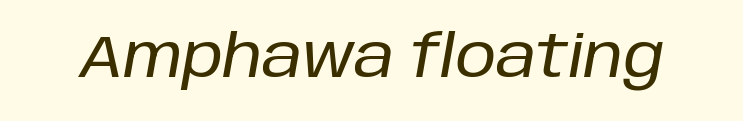
{"italic": "yes", "lean": "right", "slant_degrees": 10, "width": "normal", "stroke_contrast": "low", "x_height": "large", "monospaced": "no", "underline": "no", "letter_spacing": "normal", "letter_spacing_em": 0.0, "glyph_px": 58}
